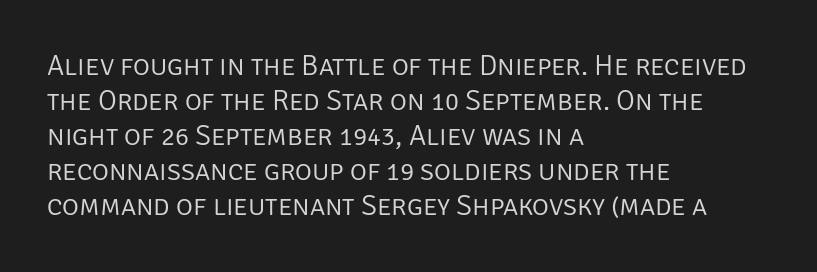
The image shows 29 px light sans-serif type, upright; set left-aligned, line spacing 1.21x, normal letter spacing, not underlined; low stroke contrast and a large x-height.
